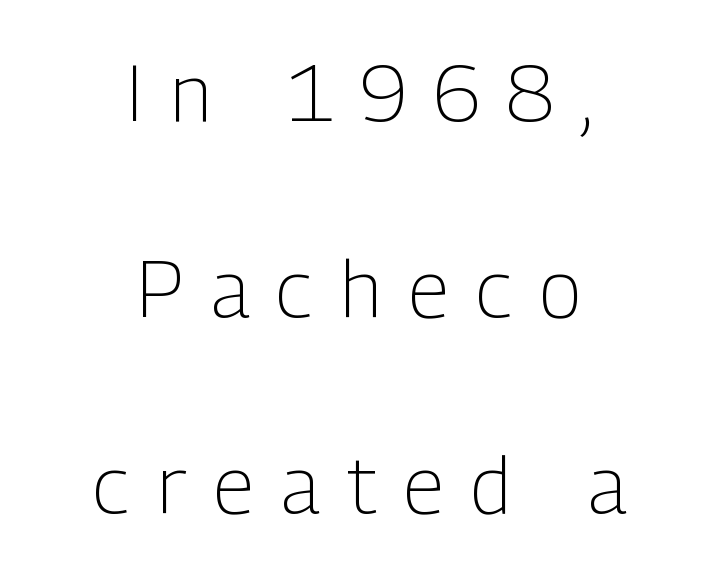
Unlike italic type, these characters show no tilt at all. This is not heavy type; no bold has been used. Quick note: interline space is abundant. Is this a fixed-width face? No — the glyphs have proportional, varying widths.
